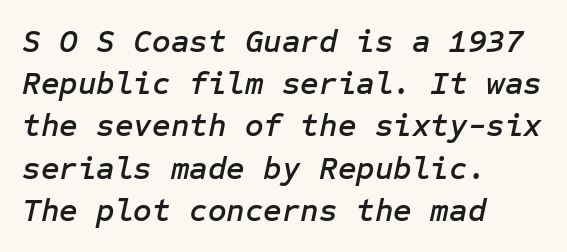
Notice how descenders clear the ascenders below comfortably — that's standard leading. In terms of letterspacing, this is plain default setting. One-word summary of the alignment: left. Compared with ordinary roman type, these characters are visibly tilted.
